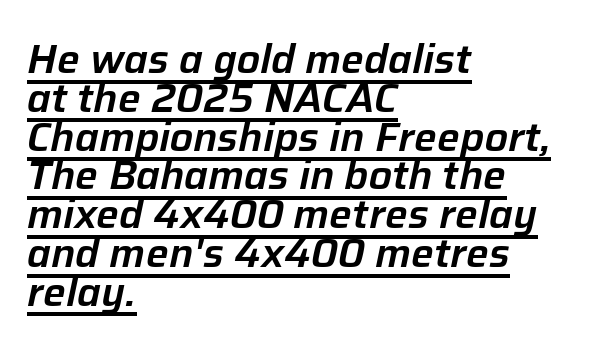
{"italic": "yes", "lean": "right", "slant_degrees": 12, "width": "normal", "stroke_contrast": "low", "x_height": "medium", "monospaced": "no", "underline": "yes", "align": "left", "line_spacing": "tight", "line_spacing_ratio": 0.97, "letter_spacing": "normal", "letter_spacing_em": 0.0, "glyph_px": 40}
